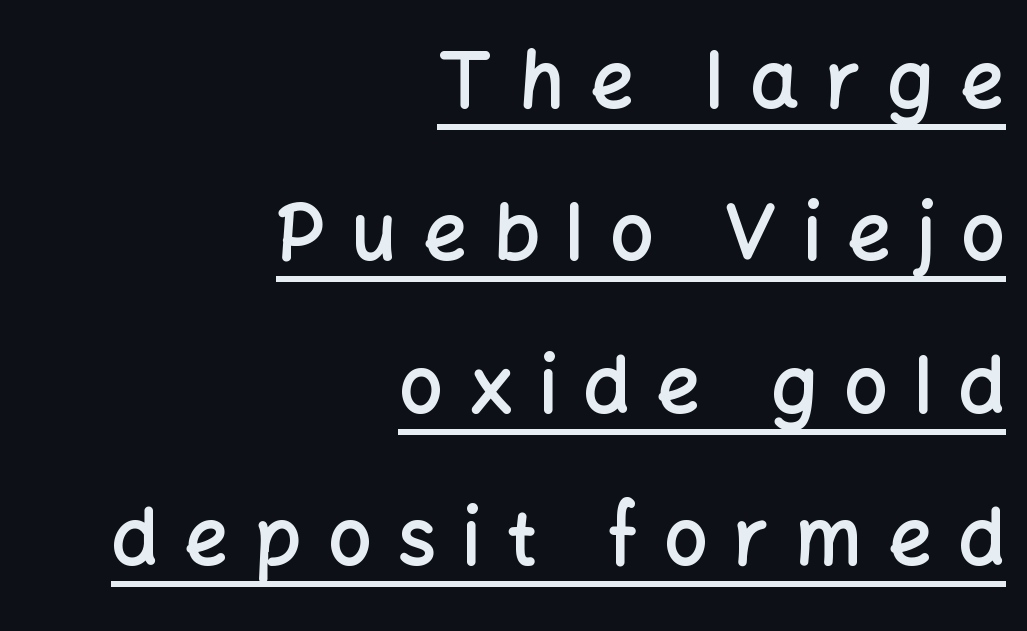
The image shows 77 px semibold sans-serif type, upright; set right-aligned, loose line spacing (1.98x), unusually wide letter spacing (+0.34 em), underlined; low stroke contrast and a medium x-height.
